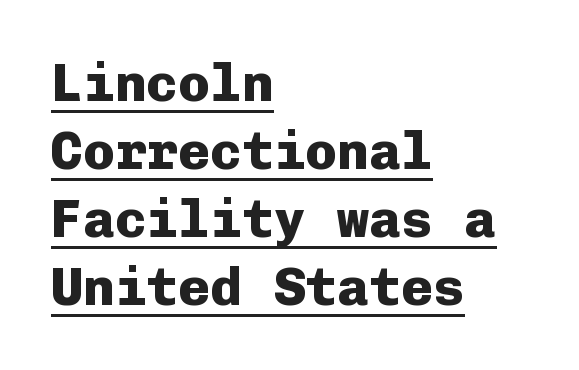
{"serif": "no", "italic": "no", "bold": "yes", "weight": "heavy", "width": "normal", "stroke_contrast": "low", "x_height": "medium", "monospaced": "yes", "underline": "yes", "align": "left", "line_spacing": "normal", "line_spacing_ratio": 1.28, "letter_spacing": "normal", "letter_spacing_em": 0.0, "glyph_px": 53}
